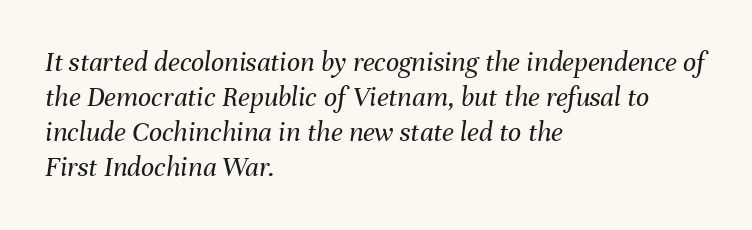
Q: Is the text bold? A: No.
Q: Is the text italic (slanted)? A: Yes, it leans right by about 8 degrees.
Q: Is the text underlined? A: No.
Q: How is the paragraph aligned? A: Left-aligned.
Q: Is the spacing between letters normal or unusually wide? A: Normal.
Q: Width (condensed, normal, or wide)? A: Normal.
Q: Stroke contrast? A: Medium.
Q: x-height? A: Medium.
Q: Monospaced? A: No.
